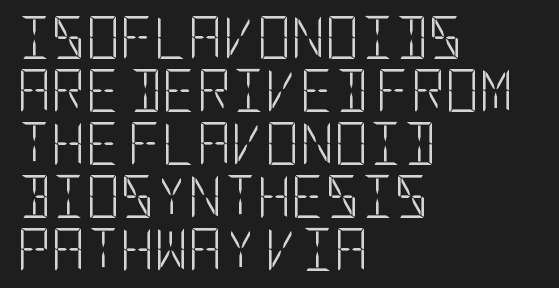
The image shows 42 px light, condensed sans-serif type, upright; set left-aligned, normal line spacing (1.26x), normal letter spacing, not underlined; low stroke contrast and a large x-height.
